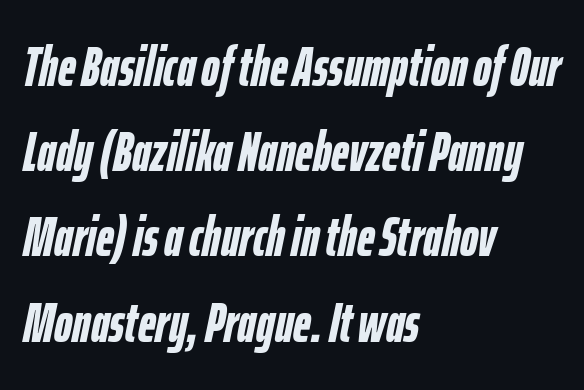
Q: Is the text bold? A: Yes.
Q: Is the text italic (slanted)? A: Yes, it leans right by about 12 degrees.
Q: Is the text underlined? A: No.
Q: How is the paragraph aligned? A: Left-aligned.
Q: Is the spacing between letters normal or unusually wide? A: Normal.
Q: Is the spacing between lines tight, normal or loose? A: Normal.
Q: Width (condensed, normal, or wide)? A: Condensed.
Q: Stroke contrast? A: Low.
Q: x-height? A: Medium.
Q: Monospaced? A: No.
